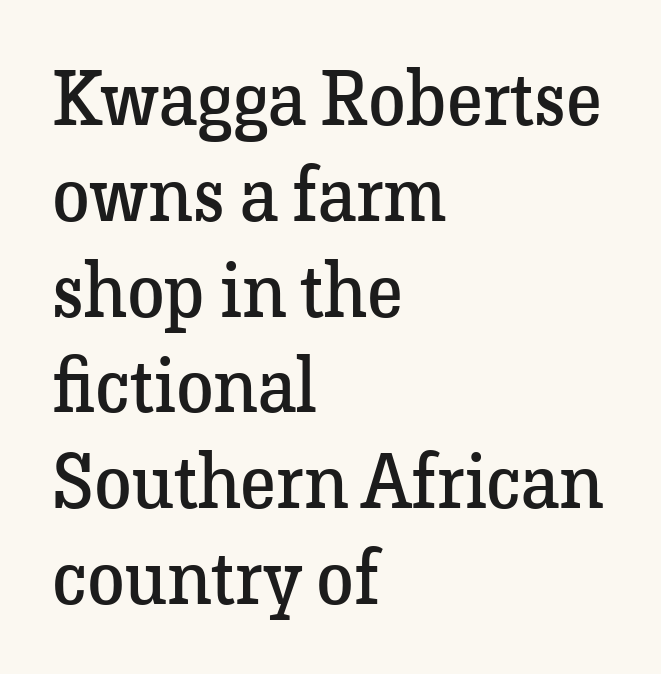
A student would call this left alignment; a typographer would say flush left, rag right. The designer went with a serif here, giving each stem small feet. The foot of each line stays bare and open. A typesetter would call this proportional, since set widths differ per character.
